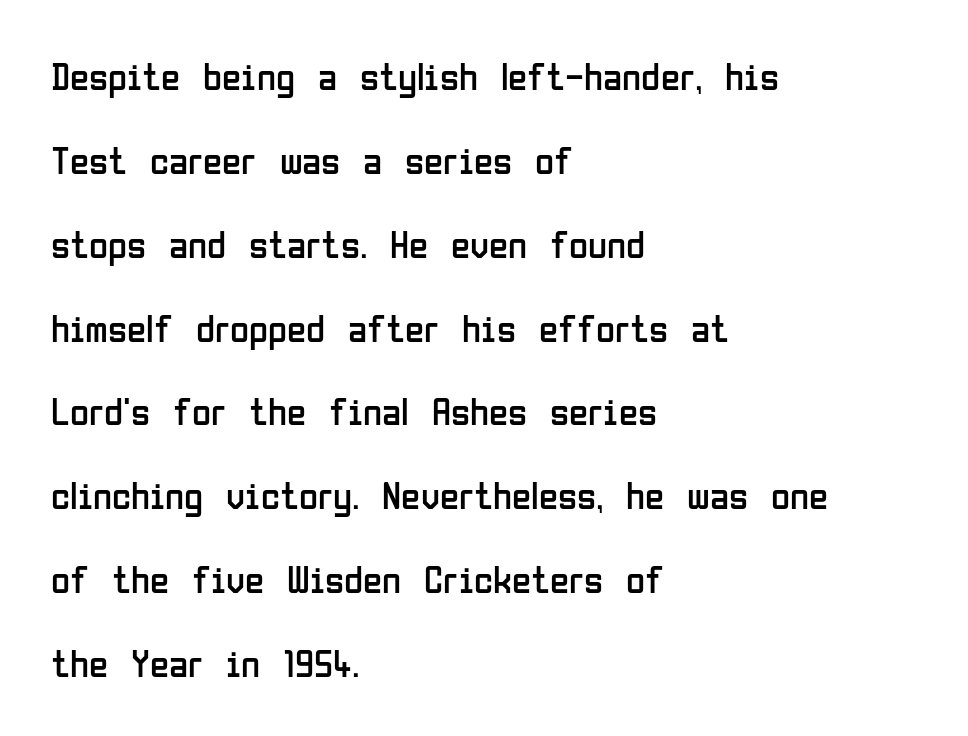
The image shows 39 px regular-weight, condensed sans-serif type, upright; set left-aligned, loose line spacing (2.15x), normal letter spacing, not underlined; low stroke contrast and a medium x-height.
